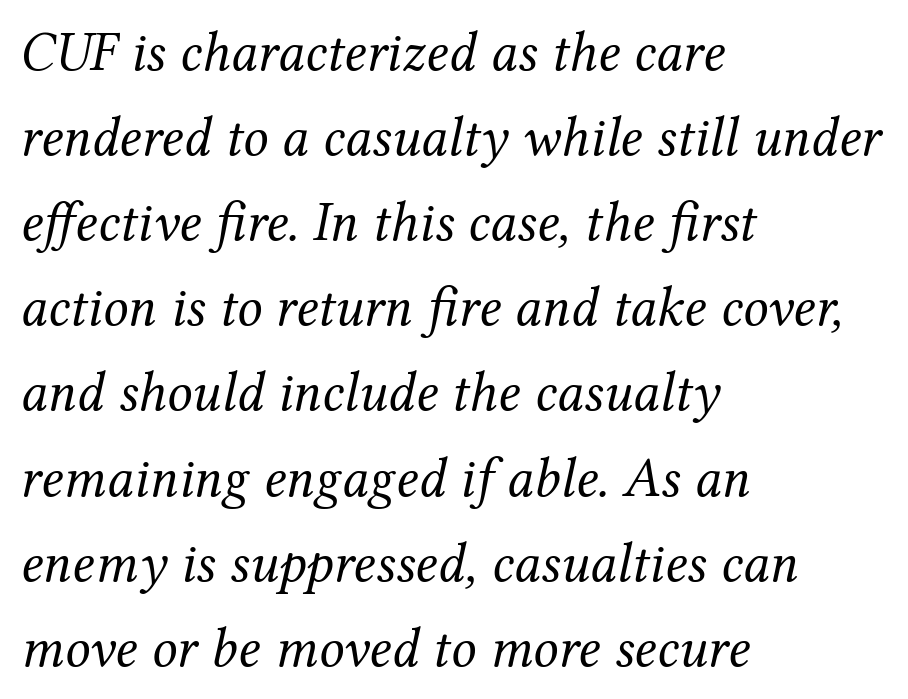
Q: Is the text bold? A: No.
Q: Is the text italic (slanted)? A: Yes, it leans right by about 12 degrees.
Q: Is the typeface a serif or a sans-serif typeface? A: Serif.
Q: Is the text underlined? A: No.
Q: How is the paragraph aligned? A: Left-aligned.
Q: Is the spacing between letters normal or unusually wide? A: Normal.
Q: Is the spacing between lines tight, normal or loose? A: Normal.
Q: Width (condensed, normal, or wide)? A: Normal.
Q: Stroke contrast? A: Medium.
Q: x-height? A: Medium.
Q: Monospaced? A: No.
